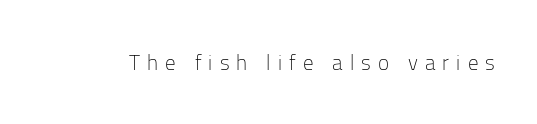
Q: Is the text bold? A: No.
Q: Is the text italic (slanted)? A: No, it is upright.
Q: Is the text underlined? A: No.
Q: Is the spacing between letters normal or unusually wide? A: Unusually wide.
